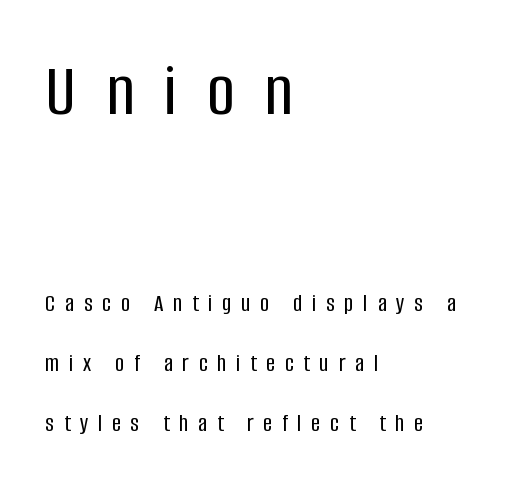
{"serif": "no", "italic": "no", "width": "condensed", "stroke_contrast": "low", "x_height": "large", "monospaced": "no", "underline": "no", "align": "left", "line_spacing": "loose", "line_spacing_ratio": 2.4, "letter_spacing": "wide", "letter_spacing_em": 0.39, "larger_block": "first", "size_ratio": 3.04, "glyph_px": 76}
